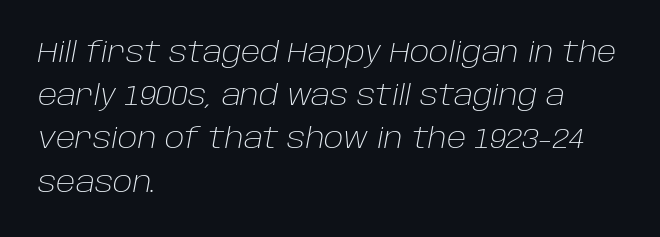
The image shows 29 px light type, italic (leaning right); set left-aligned, normal line spacing (1.49x), normal letter spacing, not underlined; low stroke contrast and a large x-height.
